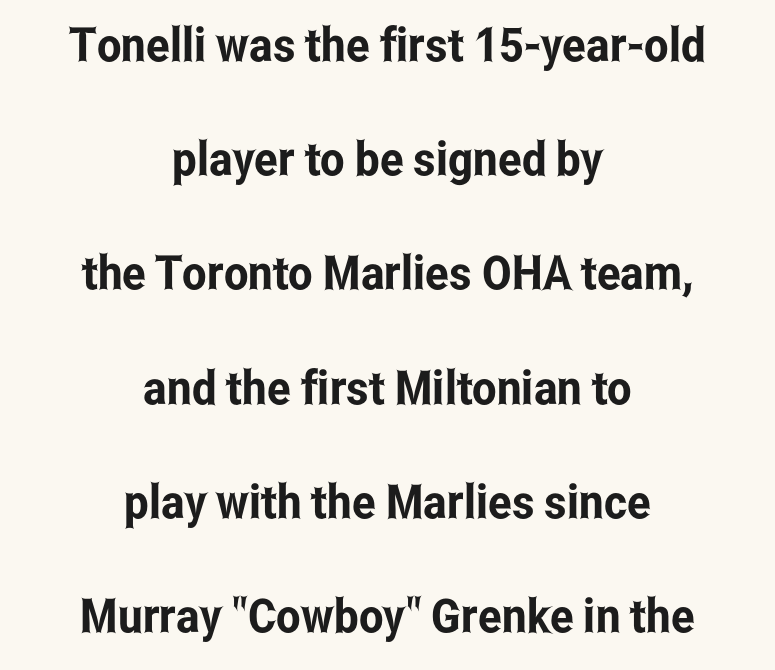
Each word holds together tightly as a unit, with standard inter-letter gaps. Typographically, this falls in the sans-serif category. Line spacing here is loose. Is this a fixed-width face? No — the glyphs have proportional, varying widths. Characters remain perfectly vertical along every line.
